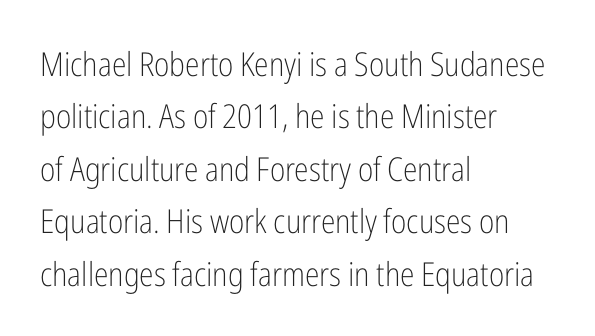
Quick note: not italic, upright. The face used here is proportionally spaced, like ordinary book or web type. Reading down the column, the eye jumps a familiar distance to each next line. Nope, no serifs anywhere on these letters.
